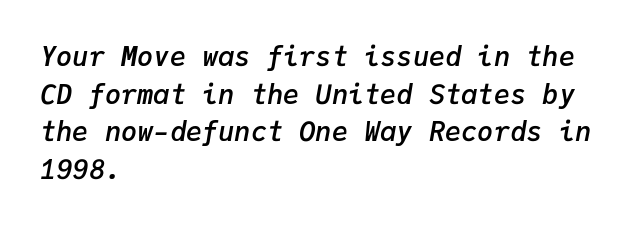
Q: Is the text bold? A: Semi-bold.
Q: Is the text italic (slanted)? A: Yes, it leans right by about 9 degrees.
Q: Is the text underlined? A: No.
Q: How is the paragraph aligned? A: Left-aligned.
Q: Is the spacing between letters normal or unusually wide? A: Normal.
Q: Is the spacing between lines tight, normal or loose? A: Normal.
